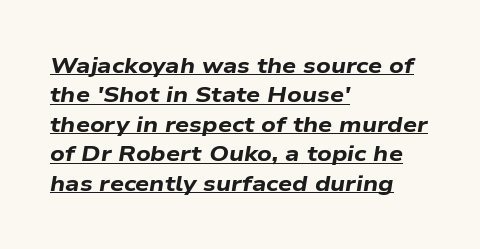
Compared with undecorated copy, this sample adds a rule below the words. In terms of leading, this rendering sits right in the middle. A full-strength bold gives these letters their thick strokes. The text block is weighted toward the left margin, trailing off unevenly rightward. The passage shown leans; its letterforms are oblique. Nothing unusual about the tracking: characters are spaced as the font intends.
